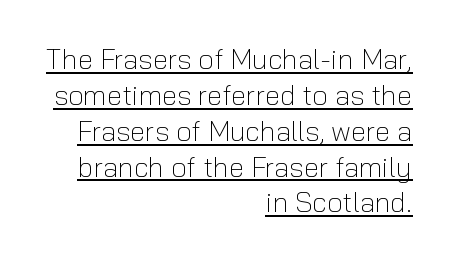
The image shows 28 px light sans-serif type, upright; set right-aligned, normal line spacing (1.28x), normal letter spacing, underlined; low stroke contrast and a medium x-height.
